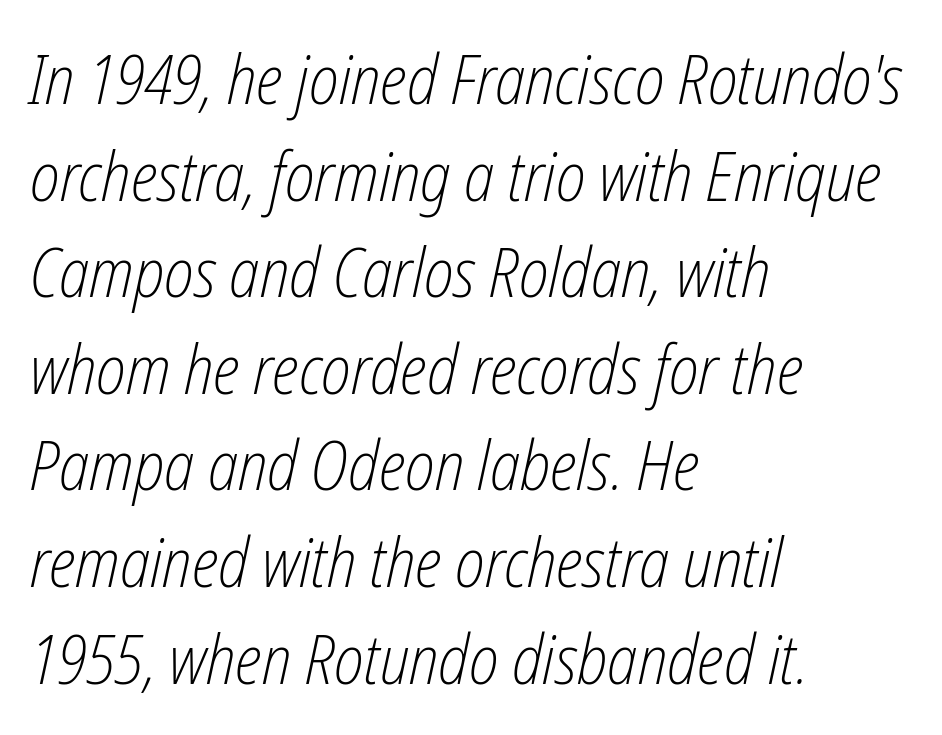
Where is the straight margin? On the left. Glance below the letters and you will spot only blank space. Does extra space separate the letters? No, they use regular spacing. Rendered with sloped, italic letterforms. This sample keeps an unexceptional amount of space between lines. You could not count columns in this text — the font is proportionally spaced.
